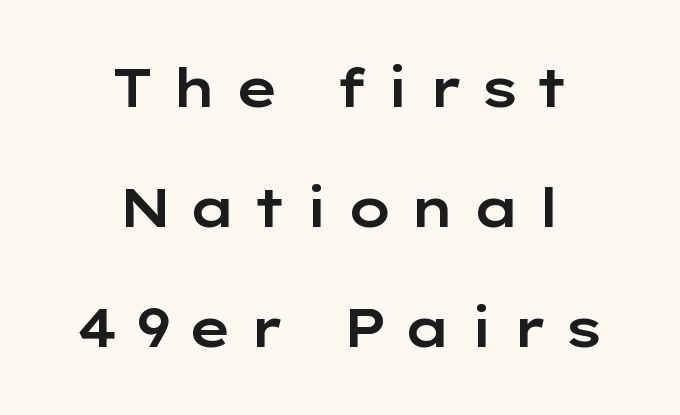
The image shows 53 px wide sans-serif type, upright; set centered, loose line spacing (2.26x), unusually wide letter spacing (+0.3 em), not underlined; low stroke contrast and a medium x-height.
